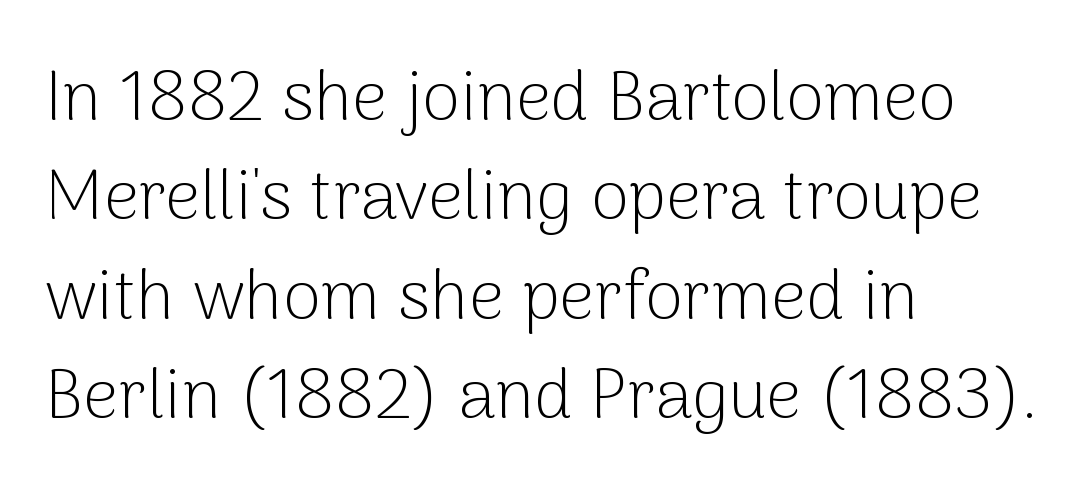
The image shows 69 px light sans-serif type, upright; set left-aligned, normal line spacing (1.44x), normal letter spacing, not underlined; low stroke contrast and a medium x-height.
